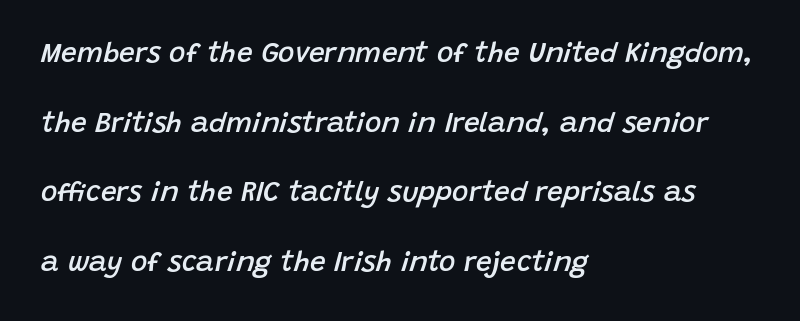
How heavy is the stroke? Medium-heavy — a semibold, shy of bold. The line texture is even and compact thanks to regular tracking. The face used here is proportionally spaced, like ordinary book or web type. Notice how the passage keeps a crisp vertical edge on the left only. The designer dialed line spacing up above the default.
